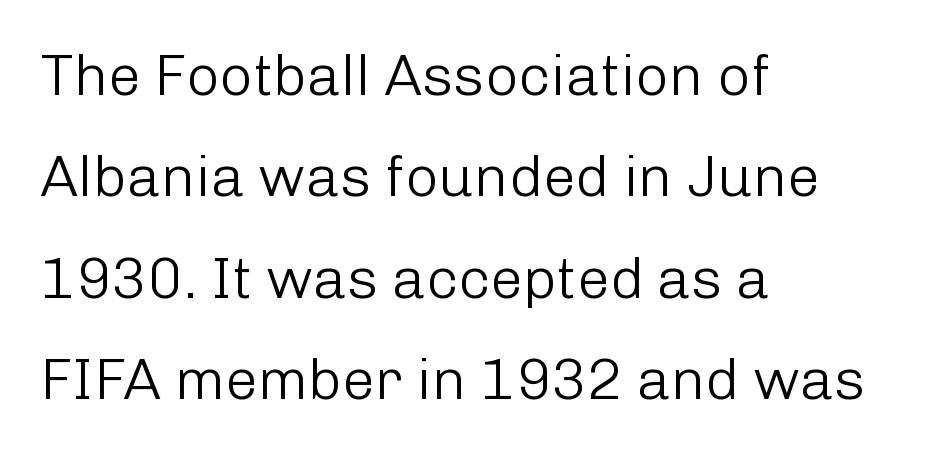
The letters advance in unequal steps, a hallmark of proportional type. Nobody drew a line under any word here. Are there feet on the stems? There aren't — it's a sans. All the whitespace from short lines collects on the right. No heavy texture on the line: the type isn't bold. The specimen reads as upright at a glance.
